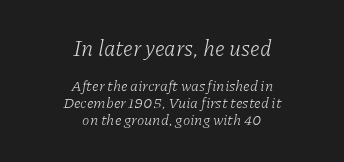
Q: Is the text bold? A: No.
Q: Is the text italic (slanted)? A: Yes, it leans right by about 11 degrees.
Q: Is the text underlined? A: No.
Q: How is the paragraph aligned? A: Centered.
Q: Is the spacing between letters normal or unusually wide? A: Normal.
Q: Is the spacing between lines tight, normal or loose? A: Tight.
Q: Which block of text is set in a larger size, the first (top) or the second (bottom)? A: The first (top) one.
